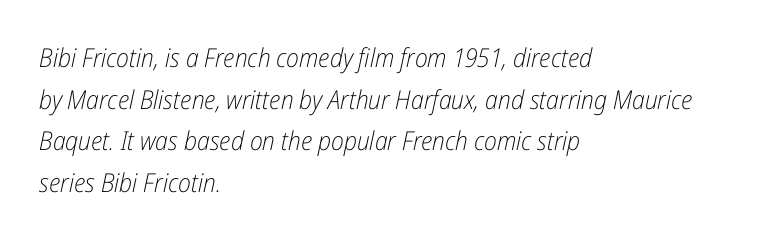
In terms of leading, this rendering sits right in the middle. Words appear dense and cohesive because spacing is normal. The glyphs are unaccompanied by any horizontal stroke below them. The face used here has a pronounced slope to its letters.
